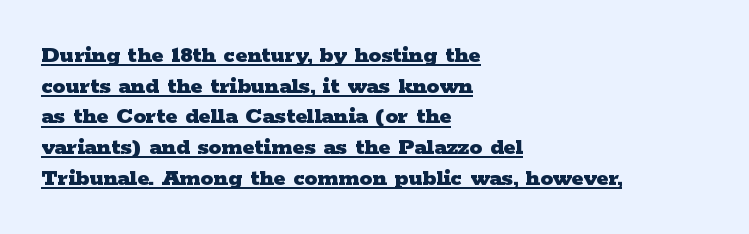
Underlining? Definitely there. The characters look thick and weighty, a clear bold. The passage shown has conventional tracking throughout. Italic: no, the glyphs are upright roman.
